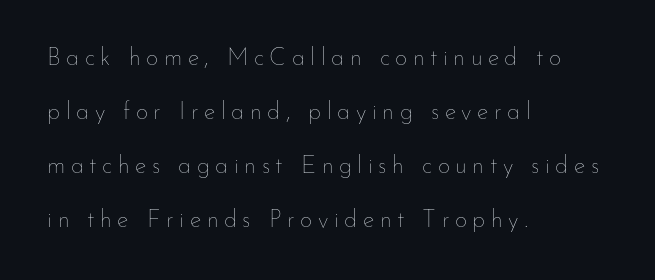
Q: Is the text bold? A: No.
Q: Is the text italic (slanted)? A: No, it is upright.
Q: Is the text underlined? A: No.
Q: How is the paragraph aligned? A: Left-aligned.
Q: Is the spacing between letters normal or unusually wide? A: Unusually wide.
Q: Is the spacing between lines tight, normal or loose? A: Loose.
